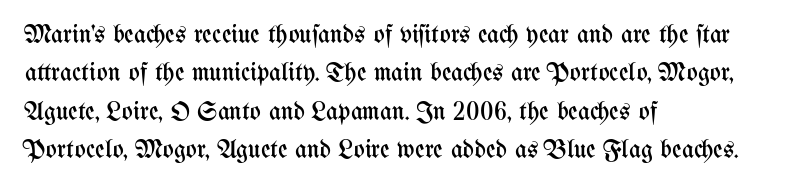
Q: Is the text bold? A: No.
Q: Is the text italic (slanted)? A: No, it is upright.
Q: Is the text underlined? A: No.
Q: How is the paragraph aligned? A: Left-aligned.
Q: Is the spacing between letters normal or unusually wide? A: Normal.
Q: Is the spacing between lines tight, normal or loose? A: Normal.
